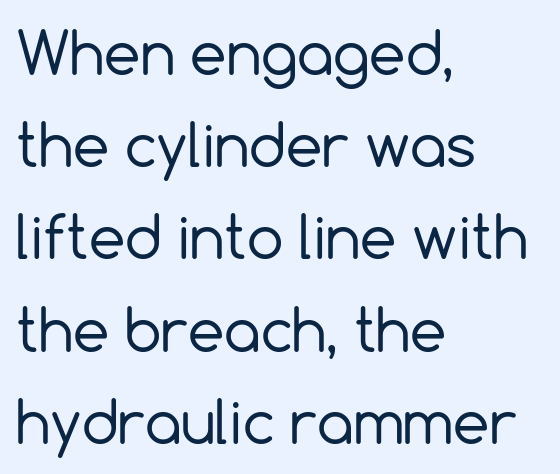
The image shows 58 px regular-weight sans-serif type, upright; set left-aligned, normal line spacing (1.59x), normal letter spacing, not underlined; a medium x-height.
